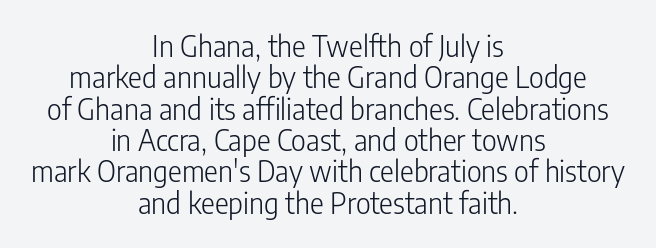
Q: Is the text bold? A: No.
Q: Is the text italic (slanted)? A: No, it is upright.
Q: Is the typeface a serif or a sans-serif typeface? A: Sans-serif.
Q: Is the text underlined? A: No.
Q: How is the paragraph aligned? A: Centered.
Q: Is the spacing between letters normal or unusually wide? A: Normal.
Q: Is the spacing between lines tight, normal or loose? A: Tight.
Q: Width (condensed, normal, or wide)? A: Condensed.
Q: Stroke contrast? A: Low.
Q: x-height? A: Medium.
Q: Monospaced? A: No.
